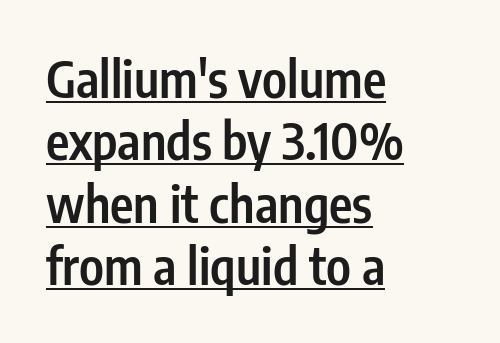
{"serif": "no", "italic": "no", "bold": "semi", "weight": "semibold", "width": "condensed", "stroke_contrast": "low", "x_height": "medium", "monospaced": "no", "underline": "yes", "align": "left", "line_spacing": "normal", "line_spacing_ratio": 1.25, "letter_spacing": "normal", "letter_spacing_em": 0.0, "glyph_px": 50}
